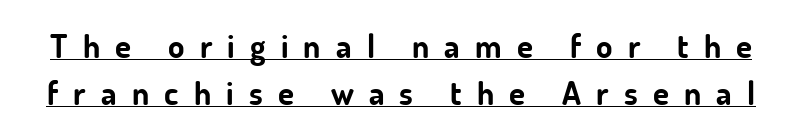
The image shows 33 px bold sans-serif type, upright; set normal line spacing (1.41x), unusually wide letter spacing (+0.46 em), underlined; low stroke contrast and a small x-height.
